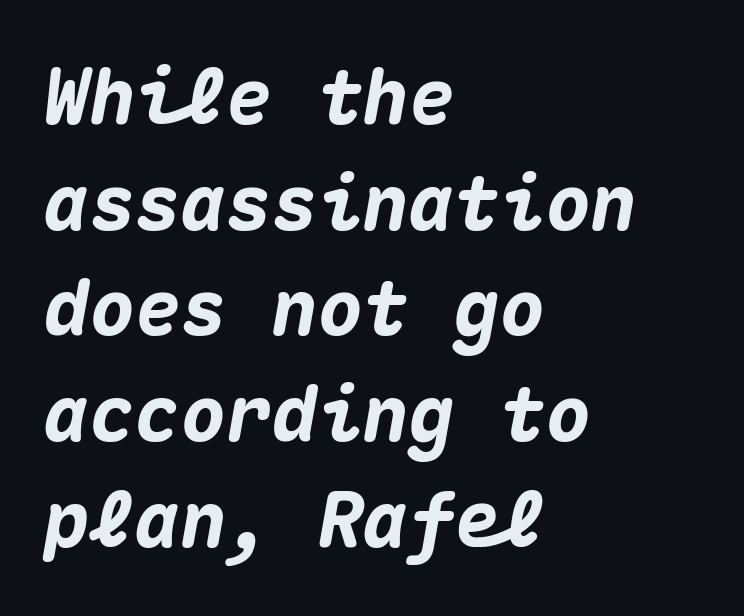
A normal amount of white space separates one row of letters from the next. The passage shown leans; its letterforms are oblique. Note the uniform advance width — an 'i' takes as much space as an 'm'. Heft: maximum for text — a bold. The passage is arranged the way most books set body copy — flush left.
